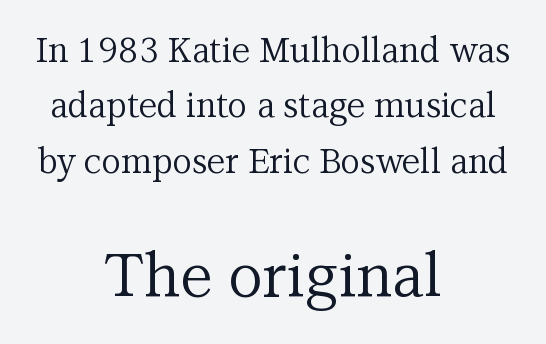
Q: Is the text bold? A: No.
Q: Is the text italic (slanted)? A: No, it is upright.
Q: Is the typeface a serif or a sans-serif typeface? A: Serif.
Q: Is the text underlined? A: No.
Q: How is the paragraph aligned? A: Centered.
Q: Is the spacing between letters normal or unusually wide? A: Normal.
Q: Is the spacing between lines tight, normal or loose? A: Normal.
Q: Which block of text is set in a larger size, the first (top) or the second (bottom)? A: The second (bottom) one.
Q: Width (condensed, normal, or wide)? A: Normal.
Q: Stroke contrast? A: Medium.
Q: x-height? A: Medium.
Q: Monospaced? A: No.
